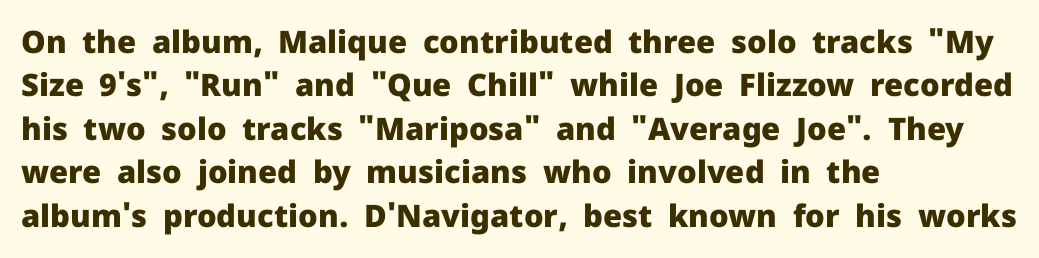
The lines in this sample share a left origin and differ only in where they stop. A typesetter would label this face a sans. The passage shown has conventional tracking throughout. Normally led — the rows are evenly, conventionally spaced.
